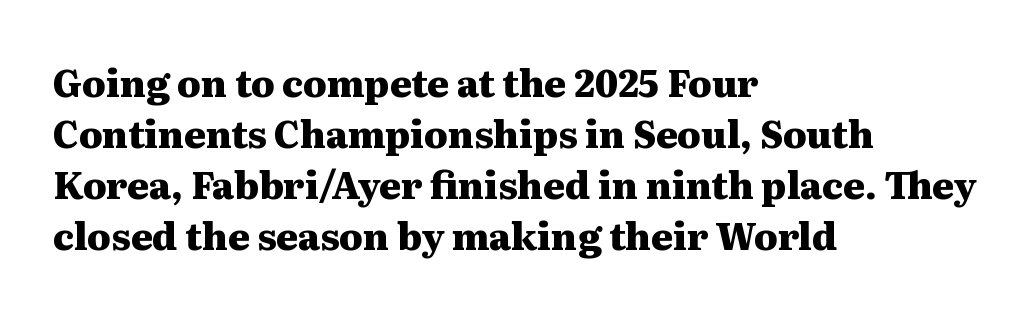
The image shows 37 px heavy, wide serif type, upright; set left-aligned, normal line spacing (1.38x), normal letter spacing, not underlined; medium stroke contrast and a medium x-height.
